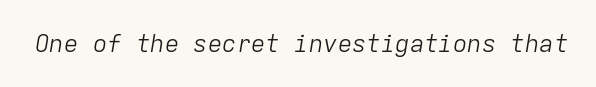
Q: Is the text bold? A: No.
Q: Is the text italic (slanted)? A: Yes, it leans right by about 9 degrees.
Q: Is the text underlined? A: No.
Q: Is the spacing between letters normal or unusually wide? A: Normal.
